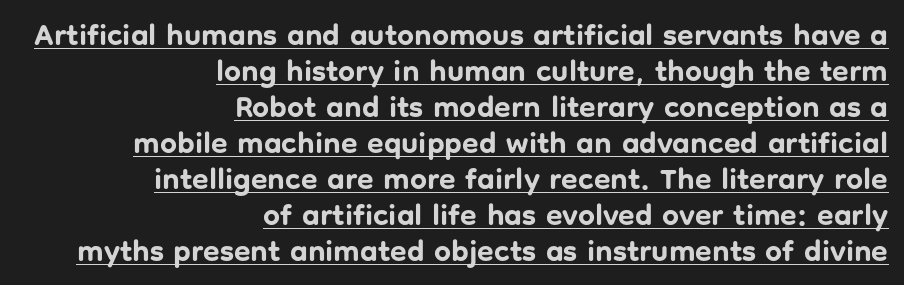
{"serif": "no", "italic": "no", "bold": "yes", "weight": "bold", "width": "normal", "stroke_contrast": "low", "x_height": "medium", "monospaced": "no", "underline": "yes", "align": "right", "line_spacing_ratio": 1.2, "letter_spacing": "normal", "letter_spacing_em": 0.0, "glyph_px": 30}
